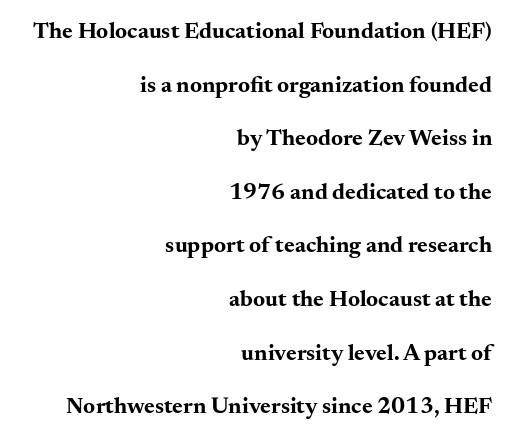
Between one letter and the next there's only the usual sliver of space. The block of text is sparse from top to bottom, with ample space between rows. The rendering anchors every line to the right-hand side. Heft: maximum for text — a bold. Posture: straight, roman, zero tilt.
